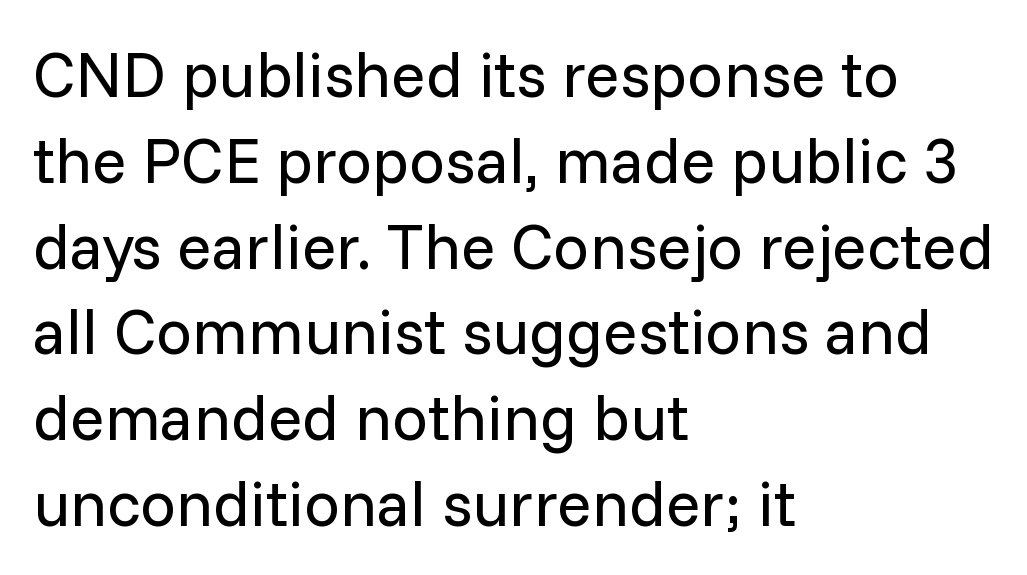
Q: Is the text bold? A: No.
Q: Is the text italic (slanted)? A: No, it is upright.
Q: Is the typeface a serif or a sans-serif typeface? A: Sans-serif.
Q: Is the text underlined? A: No.
Q: How is the paragraph aligned? A: Left-aligned.
Q: Is the spacing between letters normal or unusually wide? A: Normal.
Q: Is the spacing between lines tight, normal or loose? A: Normal.
Q: Width (condensed, normal, or wide)? A: Normal.
Q: Stroke contrast? A: Low.
Q: x-height? A: Medium.
Q: Monospaced? A: No.
